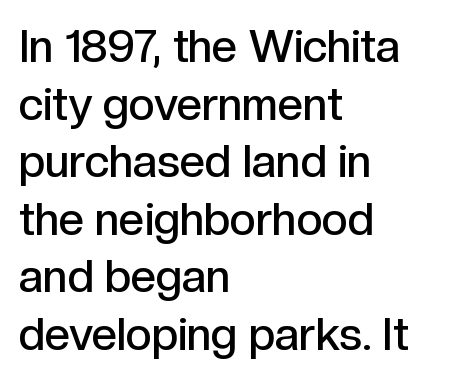
The image shows 45 px semibold sans-serif type, upright; set left-aligned, normal line spacing (1.28x), normal letter spacing, not underlined; a medium x-height.
